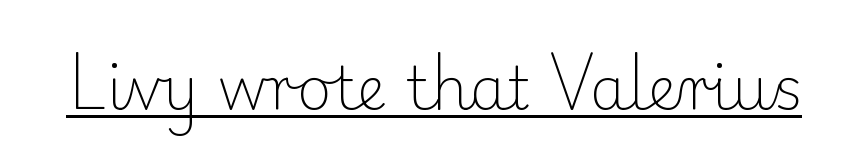
The passage shown is not bold in any degree. The passage shown is typed in a proportional face where columns would drift. Unlike italic type, these characters show no tilt at all. A rule runs beneath these lines of type. Small tapered or slab feet sit at the stroke ends, so this counts as serif. How are the letters spaced? Ordinarily, with no added tracking.
